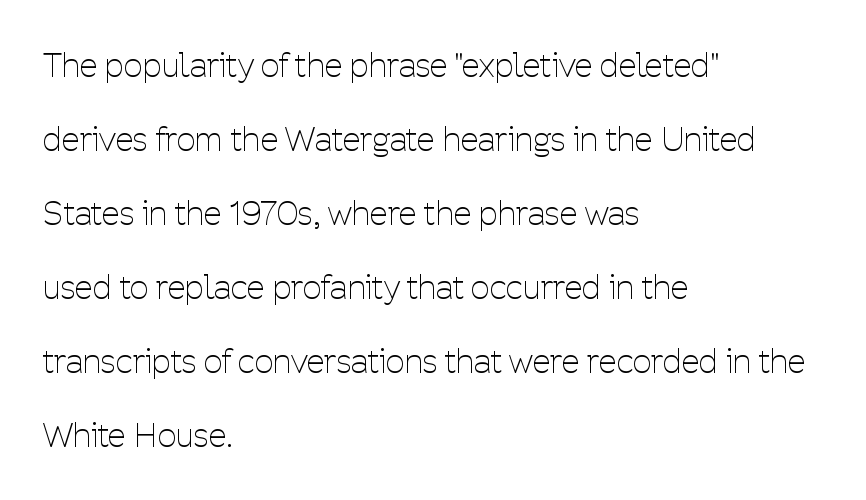
The image shows 33 px thin, condensed sans-serif type, upright; set left-aligned, loose line spacing (2.24x), normal letter spacing, not underlined; low stroke contrast and a medium x-height.
